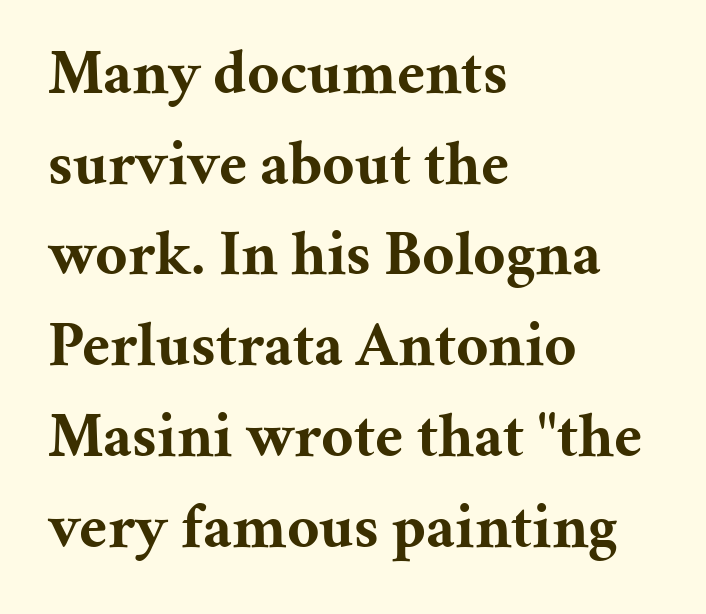
{"serif": "yes", "italic": "no", "bold": "yes", "weight": "bold", "width": "normal", "stroke_contrast": "medium", "x_height": "medium", "monospaced": "no", "underline": "no", "align": "left", "line_spacing": "normal", "line_spacing_ratio": 1.44, "letter_spacing": "normal", "letter_spacing_em": 0.0, "glyph_px": 63}
